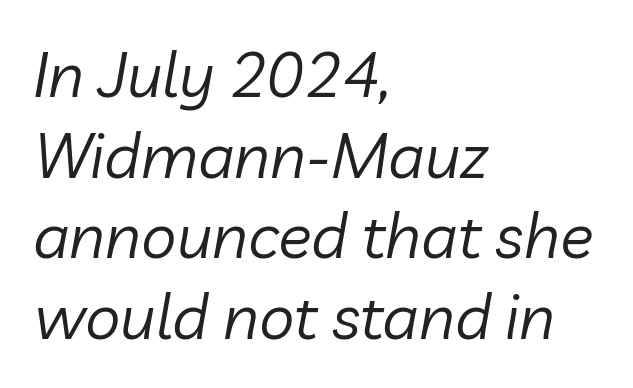
{"italic": "yes", "lean": "right", "slant_degrees": 10, "bold": "no", "weight": "regular", "width": "normal", "stroke_contrast": "low", "x_height": "medium", "monospaced": "no", "underline": "no", "align": "left", "line_spacing": "normal", "line_spacing_ratio": 1.28, "letter_spacing": "normal", "letter_spacing_em": 0.0, "glyph_px": 63}
